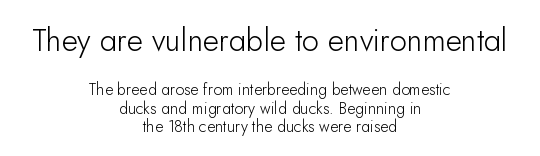
Q: Is the text bold? A: No.
Q: Is the text italic (slanted)? A: No, it is upright.
Q: Is the typeface a serif or a sans-serif typeface? A: Sans-serif.
Q: Is the text underlined? A: No.
Q: How is the paragraph aligned? A: Centered.
Q: Is the spacing between letters normal or unusually wide? A: Normal.
Q: Is the spacing between lines tight, normal or loose? A: Tight.
Q: Which block of text is set in a larger size, the first (top) or the second (bottom)? A: The first (top) one.
Q: Width (condensed, normal, or wide)? A: Normal.
Q: Stroke contrast? A: Low.
Q: x-height? A: Small.
Q: Monospaced? A: No.
